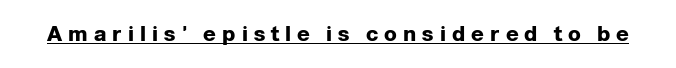
Q: Is the text bold? A: Yes.
Q: Is the text italic (slanted)? A: No, it is upright.
Q: Is the text underlined? A: Yes.
Q: Is the spacing between letters normal or unusually wide? A: Unusually wide.
